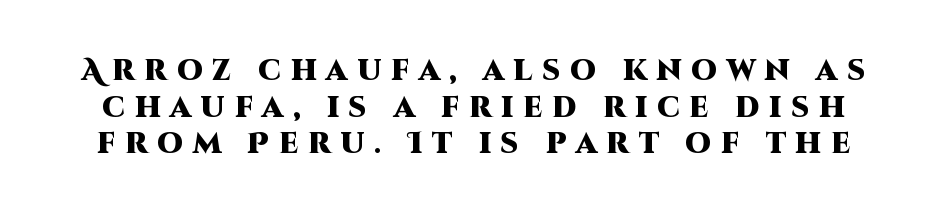
The image shows 29 px heavy sans-serif type, upright; set normal line spacing (1.26x), unusually wide letter spacing (+0.33 em), not underlined; high stroke contrast and a large x-height.
